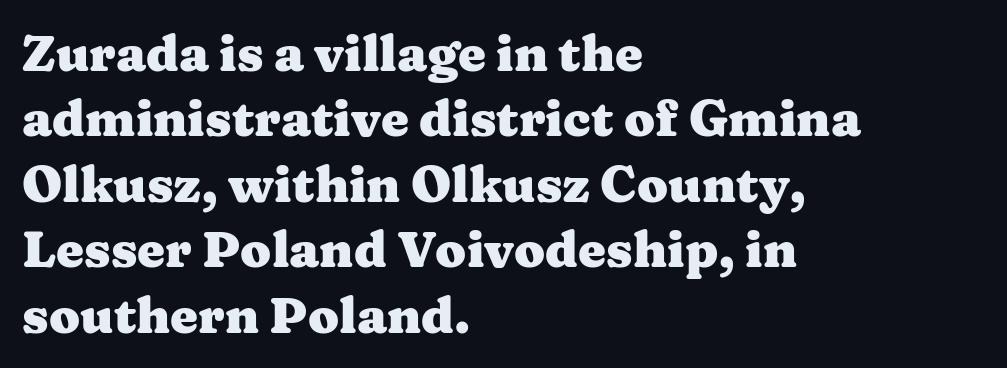
Summary of vertical rhythm: regular, with standard interline spacing. Characters remain perfectly vertical along every line. Check under the words: just untouched page. This sample has the flowing, uneven cadence of proportional lettering. A serif font was chosen for this passage.
